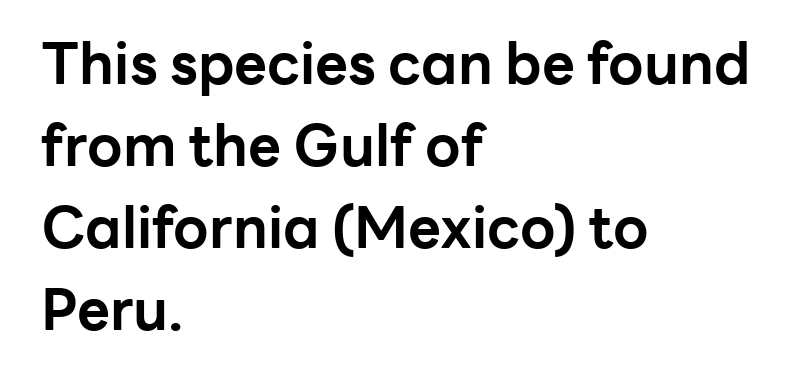
The image shows 57 px bold sans-serif type, upright; set left-aligned, normal line spacing (1.44x), normal letter spacing, not underlined; low stroke contrast and a medium x-height.
